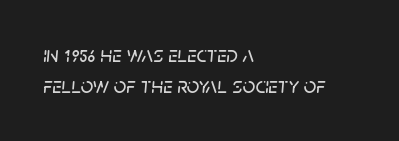
Q: Is the text italic (slanted)? A: Yes, it leans right by about 5 degrees.
Q: Is the text underlined? A: No.
Q: How is the paragraph aligned? A: Left-aligned.
Q: Is the spacing between letters normal or unusually wide? A: Normal.
Q: Is the spacing between lines tight, normal or loose? A: Normal.
